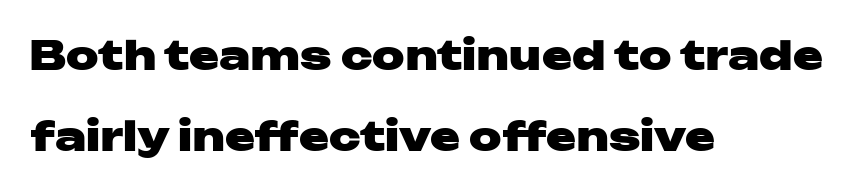
The image shows 40 px heavy, wide sans-serif type, upright; set left-aligned, loose line spacing (2.03x), normal letter spacing, not underlined; low stroke contrast and a medium x-height.
